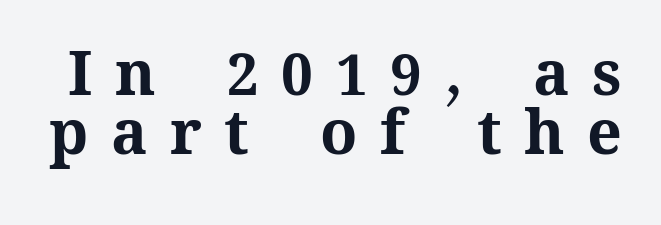
Loose tracking; the words dissolve into strings of separated letters. Caption: bold face, heavy strokes. Cramped leading. Notice how the stems are strictly vertical — no italics here. Spacing verdict: proportional, widths tailored to each character.
